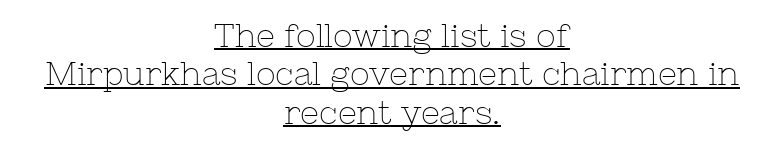
The image shows 33 px thin serif type, upright; set centered, line spacing 1.16x, normal letter spacing, underlined; low stroke contrast and a medium x-height.
